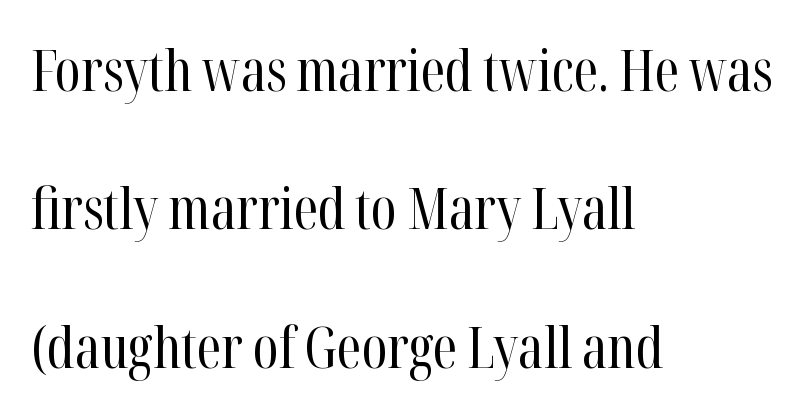
{"serif": "yes", "italic": "no", "bold": "no", "weight": "regular", "width": "condensed", "stroke_contrast": "high", "x_height": "medium", "monospaced": "no", "underline": "no", "align": "left", "line_spacing": "loose", "line_spacing_ratio": 2.47, "letter_spacing": "normal", "letter_spacing_em": 0.0, "glyph_px": 56}
